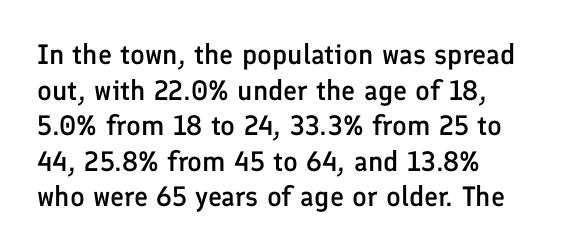
Q: Is the text bold? A: Semi-bold.
Q: Is the text italic (slanted)? A: No, it is upright.
Q: Is the typeface a serif or a sans-serif typeface? A: Sans-serif.
Q: Is the text underlined? A: No.
Q: Is the spacing between letters normal or unusually wide? A: Normal.
Q: Is the spacing between lines tight, normal or loose? A: Normal.
Q: Width (condensed, normal, or wide)? A: Normal.
Q: Stroke contrast? A: Low.
Q: x-height? A: Medium.
Q: Monospaced? A: No.
